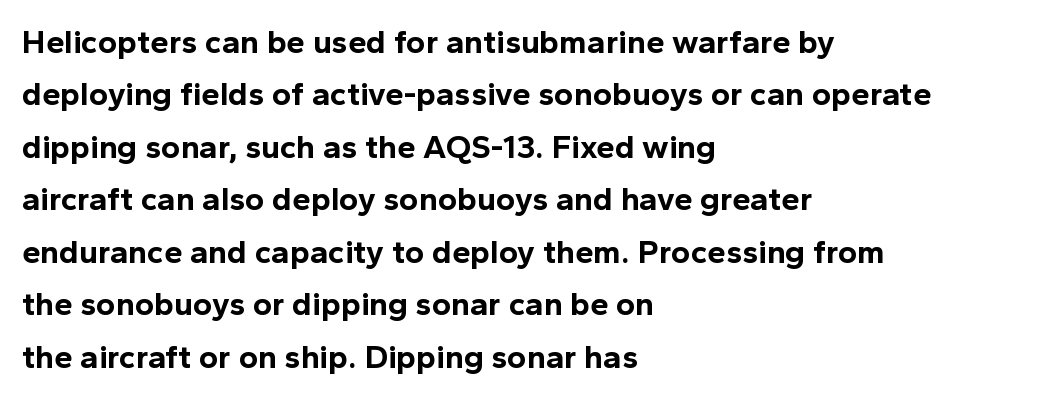
{"serif": "no", "italic": "no", "bold": "yes", "weight": "bold", "width": "normal", "x_height": "medium", "monospaced": "no", "underline": "no", "align": "left", "line_spacing": "normal", "line_spacing_ratio": 1.59, "letter_spacing": "normal", "letter_spacing_em": 0.0, "glyph_px": 33}
